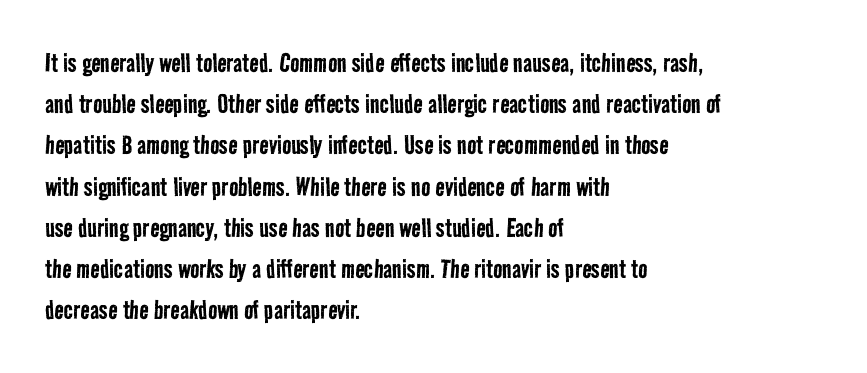
Q: Is the text bold? A: No.
Q: Is the typeface a serif or a sans-serif typeface? A: Sans-serif.
Q: Is the text underlined? A: No.
Q: How is the paragraph aligned? A: Left-aligned.
Q: Is the spacing between letters normal or unusually wide? A: Normal.
Q: Is the spacing between lines tight, normal or loose? A: Normal.
Q: Width (condensed, normal, or wide)? A: Condensed.
Q: Stroke contrast? A: Low.
Q: x-height? A: Medium.
Q: Monospaced? A: No.
